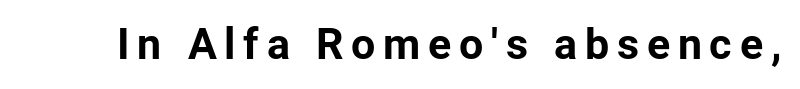
The image shows 43 px bold sans-serif type, upright; set not underlined; low stroke contrast and a medium x-height.
